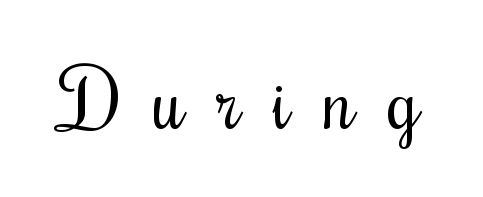
{"bold": "no", "weight": "regular", "width": "condensed", "stroke_contrast": "medium", "x_height": "small", "monospaced": "no", "underline": "no", "letter_spacing": "wide", "letter_spacing_em": 0.41, "glyph_px": 79}
